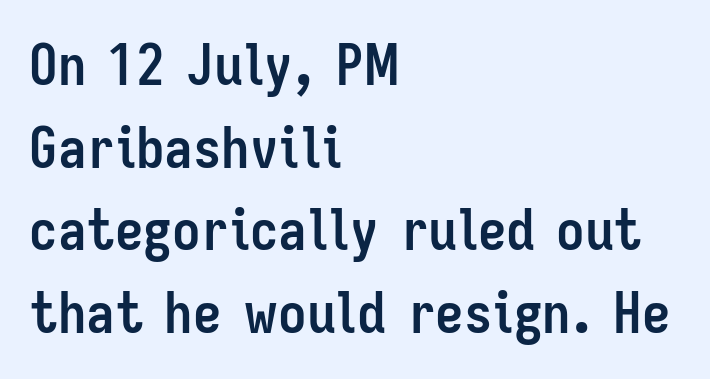
The text was rendered using a sans face with plain stroke endings. The characters look thick and weighty, a clear bold. In CSS terms this would be text-align: left. Tracking here is standard; glyphs follow each other at the usual distance. Vertical spacing — default. Only glyphs here, with clear space below each row.
